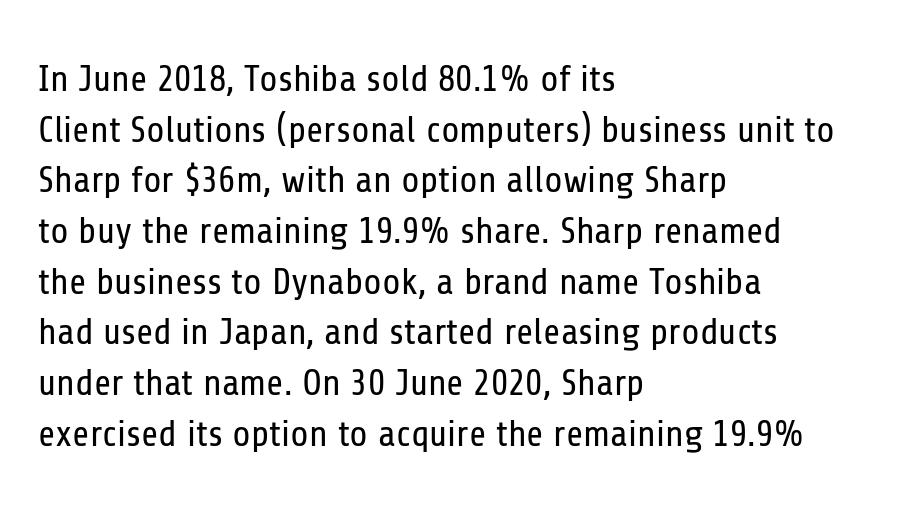
Q: Is the text bold? A: No.
Q: Is the text italic (slanted)? A: No, it is upright.
Q: Is the typeface a serif or a sans-serif typeface? A: Sans-serif.
Q: Is the text underlined? A: No.
Q: How is the paragraph aligned? A: Left-aligned.
Q: Is the spacing between letters normal or unusually wide? A: Normal.
Q: Is the spacing between lines tight, normal or loose? A: Normal.
Q: Width (condensed, normal, or wide)? A: Condensed.
Q: Stroke contrast? A: Low.
Q: x-height? A: Medium.
Q: Monospaced? A: No.
